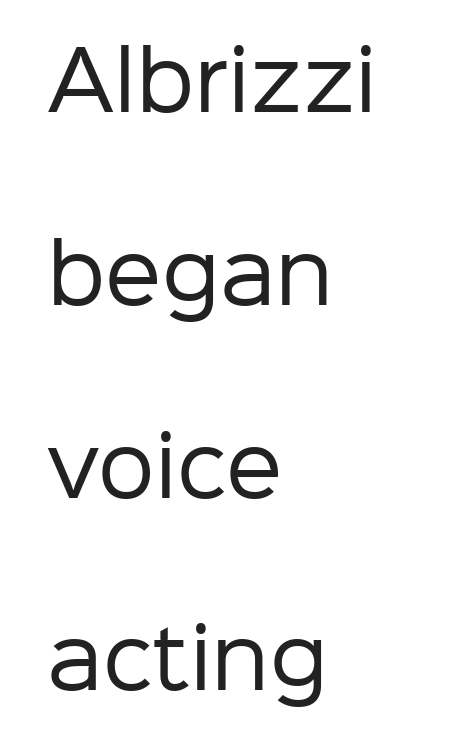
{"serif": "no", "italic": "no", "bold": "no", "weight": "regular", "width": "normal", "stroke_contrast": "low", "x_height": "medium", "monospaced": "no", "underline": "no", "align": "left", "line_spacing": "loose", "line_spacing_ratio": 2.41, "letter_spacing": "normal", "letter_spacing_em": 0.0, "glyph_px": 80}
